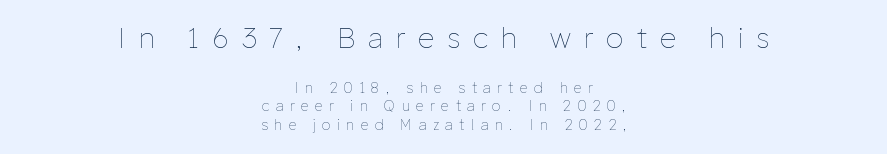
The image shows 28 px thin type, upright; set centered, normal line spacing (1.31x), unusually wide letter spacing (+0.47 em), not underlined; the first (top) block is 2.0x larger; low stroke contrast and a medium x-height.
